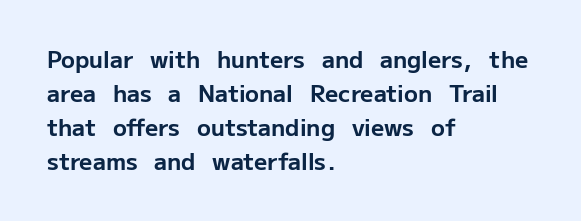
{"italic": "no", "bold": "yes", "underline": "no", "align": "left", "line_spacing": "normal", "line_spacing_ratio": 1.48, "letter_spacing": "normal", "letter_spacing_em": 0.0, "glyph_px": 23}
